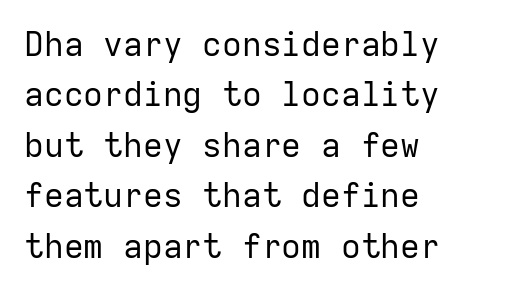
The line-height multiplier appears to be the usual default. Short note: letters normally spaced. Nope, no serifs anywhere on these letters. Horizontal alignment here is leftward, the default for most running prose. The characters are drawn with everyday or finer stroke widths. The words here are not underlined.
